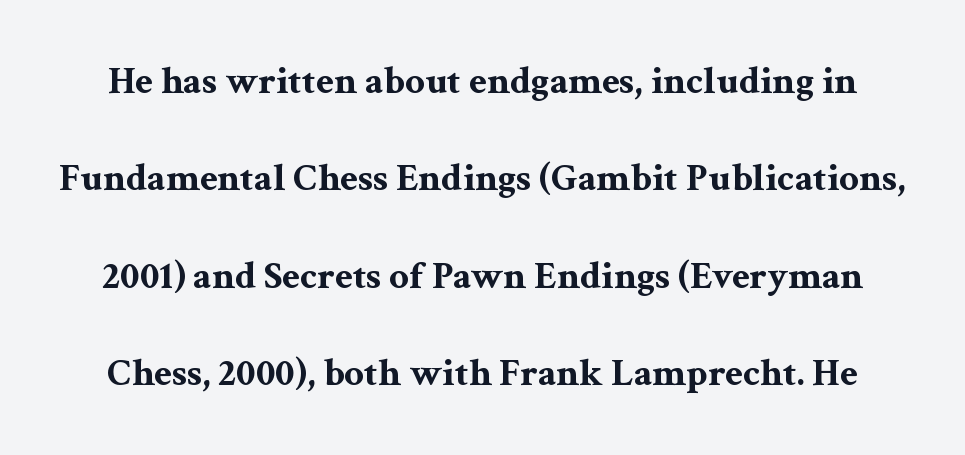
The image shows 39 px bold, wide serif type, upright; set loose line spacing (2.5x), normal letter spacing, not underlined; medium stroke contrast and a medium x-height.
